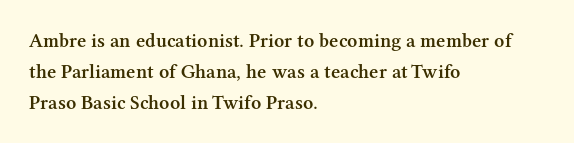
Strokes here are thickened, but only to semibold level. Successive baselines arrive at the customary interval. The axis of the letterforms is exactly vertical. Anything drawn beneath the words? Only blank space. Which margin do the lines hug? The left one — the right edge is uneven. This rendering leaves character spacing at its baseline value.
